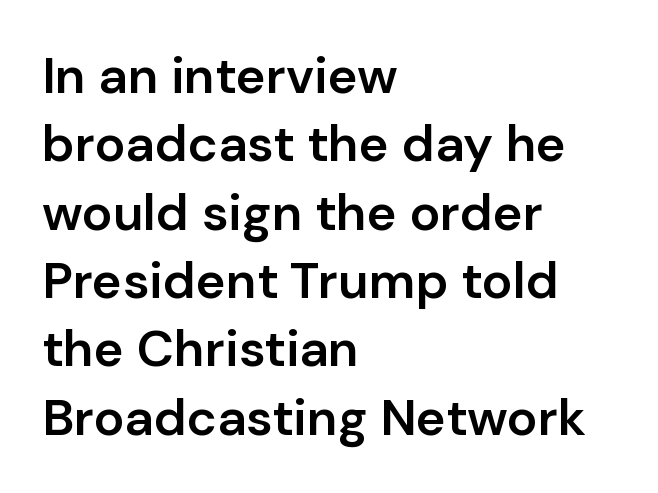
The face used here is proportionally spaced, like ordinary book or web type. Quick note: interline space is typical. The gap between lines stays unmarked. All the whitespace from short lines collects on the right. Type style note: lacks serifs. Look at the stroke-to-counter ratio: somewhat heavy, a semibold.
